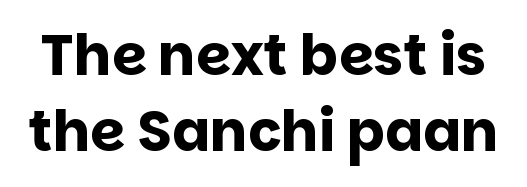
Q: Is the text bold? A: Yes.
Q: Is the text italic (slanted)? A: No, it is upright.
Q: Is the typeface a serif or a sans-serif typeface? A: Sans-serif.
Q: Is the text underlined? A: No.
Q: Is the spacing between letters normal or unusually wide? A: Normal.
Q: Is the spacing between lines tight, normal or loose? A: Normal.
Q: Width (condensed, normal, or wide)? A: Normal.
Q: Stroke contrast? A: Low.
Q: x-height? A: Large.
Q: Monospaced? A: No.
